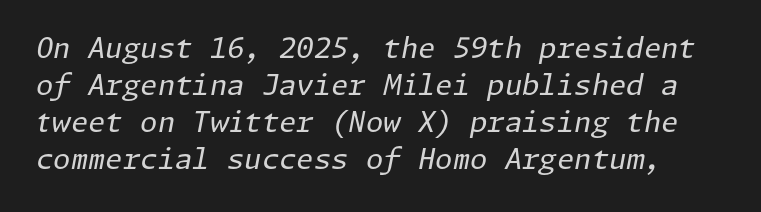
If you drew a line through each stem, it would be angled. Unmarked baselines from the first word to the last. Caption: standard tracking, unaltered. Heft: none added — not bold. The space between consecutive lines is moderate.
